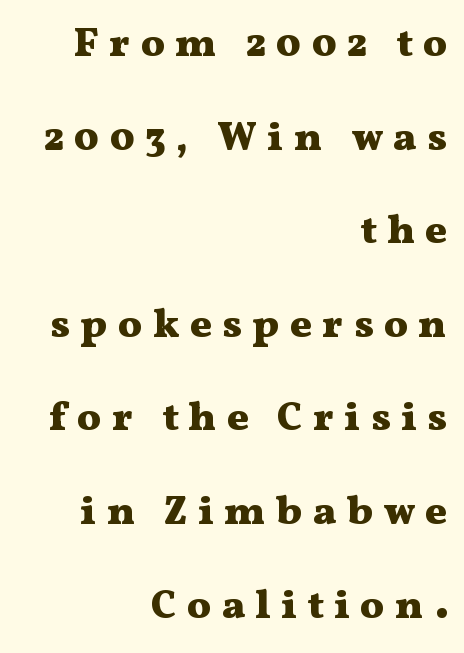
The image shows 40 px heavy, wide serif type, upright; set right-aligned, loose line spacing (2.34x), unusually wide letter spacing (+0.26 em), not underlined; medium stroke contrast and a medium x-height.
